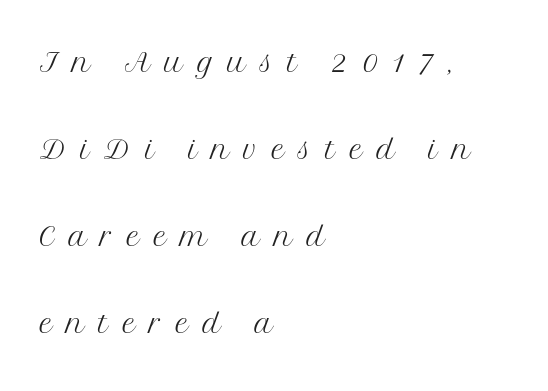
{"serif": "yes", "bold": "no", "weight": "light", "width": "normal", "stroke_contrast": "medium", "x_height": "medium", "monospaced": "no", "underline": "no", "align": "left", "line_spacing": "loose", "line_spacing_ratio": 2.12, "letter_spacing": "wide", "letter_spacing_em": 0.34, "glyph_px": 41}
